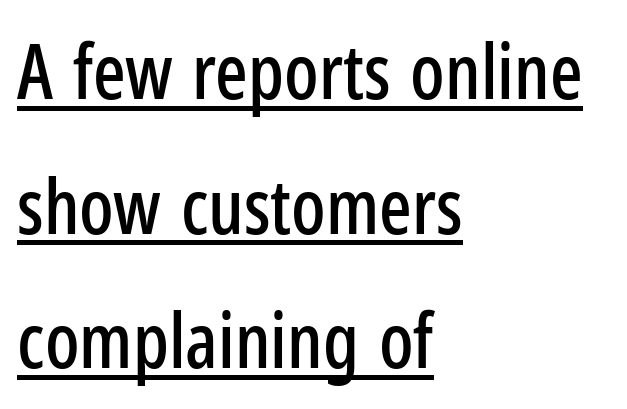
Q: Is the text italic (slanted)? A: No, it is upright.
Q: Is the typeface a serif or a sans-serif typeface? A: Sans-serif.
Q: Is the text underlined? A: Yes.
Q: How is the paragraph aligned? A: Left-aligned.
Q: Is the spacing between letters normal or unusually wide? A: Normal.
Q: Width (condensed, normal, or wide)? A: Condensed.
Q: Stroke contrast? A: Low.
Q: x-height? A: Medium.
Q: Monospaced? A: No.
